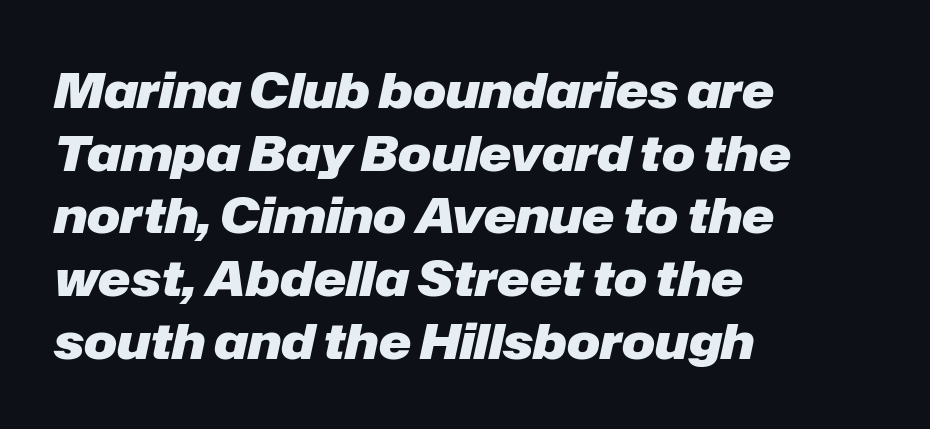
Q: Is the text bold? A: Yes.
Q: Is the text italic (slanted)? A: Yes, it leans right by about 12 degrees.
Q: Is the text underlined? A: No.
Q: How is the paragraph aligned? A: Left-aligned.
Q: Is the spacing between letters normal or unusually wide? A: Normal.
Q: Is the spacing between lines tight, normal or loose? A: Normal.
Q: Width (condensed, normal, or wide)? A: Normal.
Q: Stroke contrast? A: Low.
Q: x-height? A: Medium.
Q: Monospaced? A: No.
